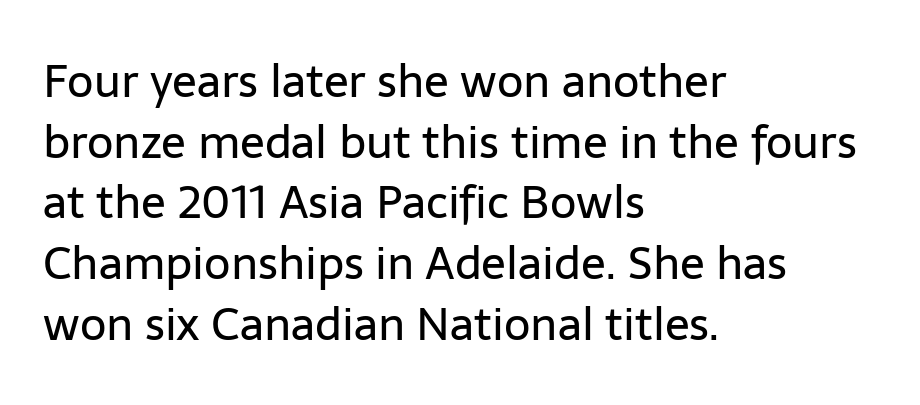
{"serif": "no", "italic": "no", "bold": "no", "weight": "regular", "width": "normal", "stroke_contrast": "low", "x_height": "medium", "monospaced": "no", "underline": "no", "align": "left", "line_spacing": "normal", "line_spacing_ratio": 1.32, "letter_spacing": "normal", "letter_spacing_em": 0.0, "glyph_px": 46}
